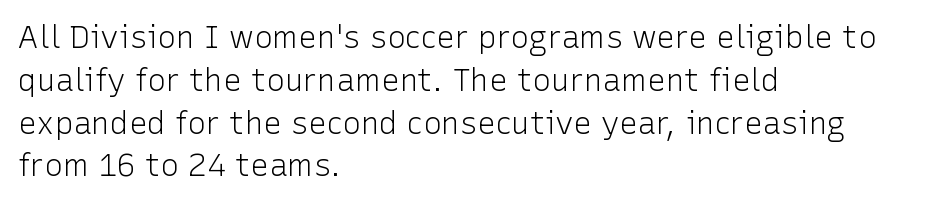
Q: Is the text bold? A: No.
Q: Is the text italic (slanted)? A: No, it is upright.
Q: Is the typeface a serif or a sans-serif typeface? A: Sans-serif.
Q: Is the text underlined? A: No.
Q: How is the paragraph aligned? A: Left-aligned.
Q: Is the spacing between letters normal or unusually wide? A: Normal.
Q: Is the spacing between lines tight, normal or loose? A: Normal.
Q: Width (condensed, normal, or wide)? A: Normal.
Q: Stroke contrast? A: Low.
Q: x-height? A: Medium.
Q: Monospaced? A: No.
